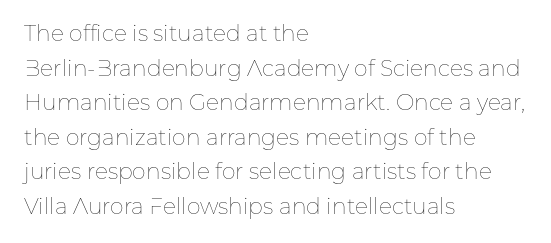
Q: Is the text bold? A: No.
Q: Is the text italic (slanted)? A: No, it is upright.
Q: Is the text underlined? A: No.
Q: How is the paragraph aligned? A: Left-aligned.
Q: Is the spacing between letters normal or unusually wide? A: Normal.
Q: Is the spacing between lines tight, normal or loose? A: Normal.
